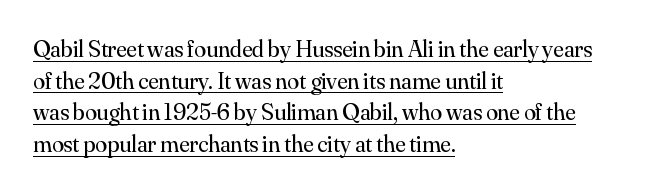
The image shows 24 px text type, upright; set left-aligned, normal line spacing (1.32x), normal letter spacing, underlined.
